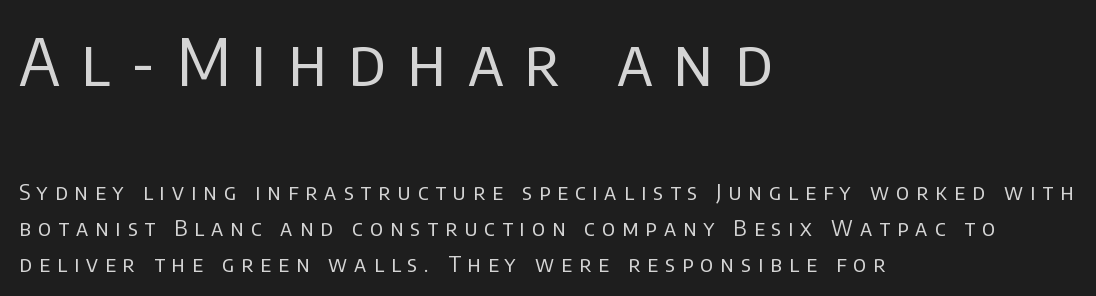
Italic: no, the glyphs are upright roman. Type size steps down from the first block to the second. The gaps between neighbouring characters are conspicuously large. Classification — sans serif. Left-aligned paragraph, ragged on the right.
